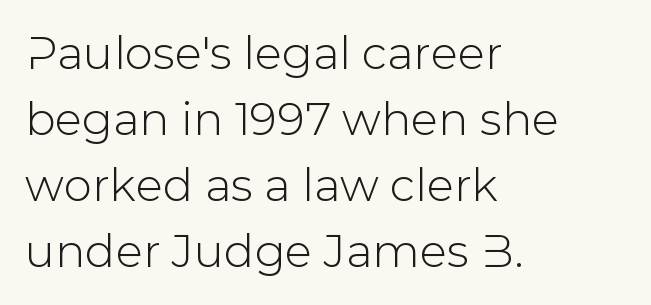
{"serif": "no", "italic": "no", "width": "normal", "stroke_contrast": "low", "x_height": "medium", "monospaced": "no", "underline": "no", "align": "left", "line_spacing": "normal", "line_spacing_ratio": 1.47, "letter_spacing": "normal", "letter_spacing_em": 0.0, "glyph_px": 45}
